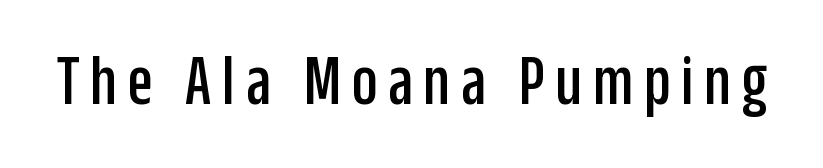
The image shows 73 px condensed sans-serif type, upright; set not underlined; low stroke contrast and a large x-height.
